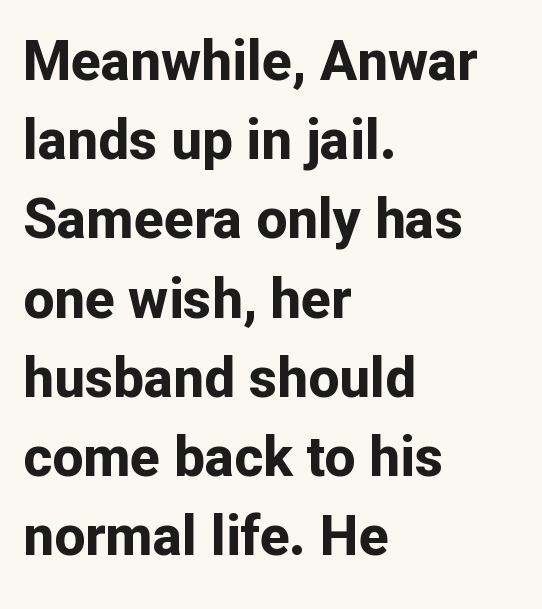
{"serif": "no", "italic": "no", "bold": "yes", "weight": "bold", "width": "normal", "stroke_contrast": "low", "x_height": "medium", "monospaced": "no", "underline": "no", "align": "left", "line_spacing": "normal", "line_spacing_ratio": 1.44, "letter_spacing": "normal", "letter_spacing_em": 0.0, "glyph_px": 55}
